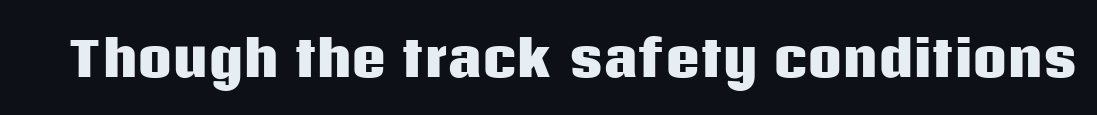
The image shows 48 px heavy sans-serif type, upright; set normal letter spacing, not underlined; low stroke contrast and a large x-height.
